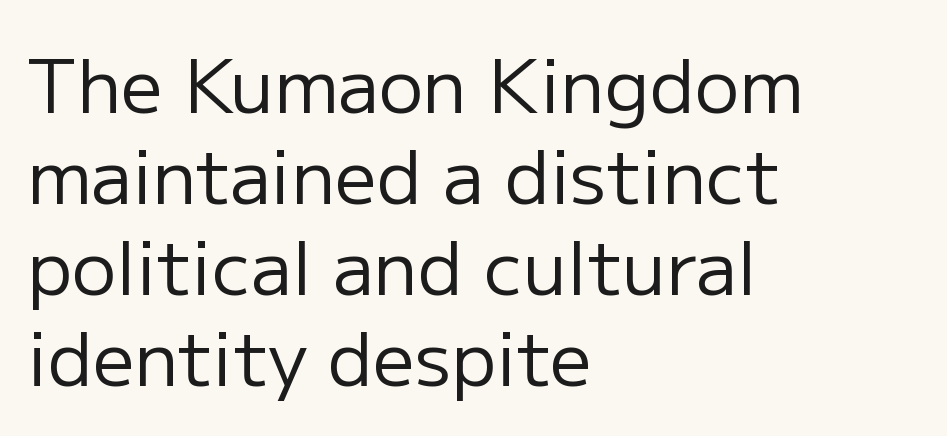
{"serif": "no", "italic": "no", "bold": "no", "weight": "regular", "width": "normal", "stroke_contrast": "low", "x_height": "medium", "monospaced": "no", "underline": "no", "align": "left", "line_spacing_ratio": 1.23, "letter_spacing": "normal", "letter_spacing_em": 0.0, "glyph_px": 74}
